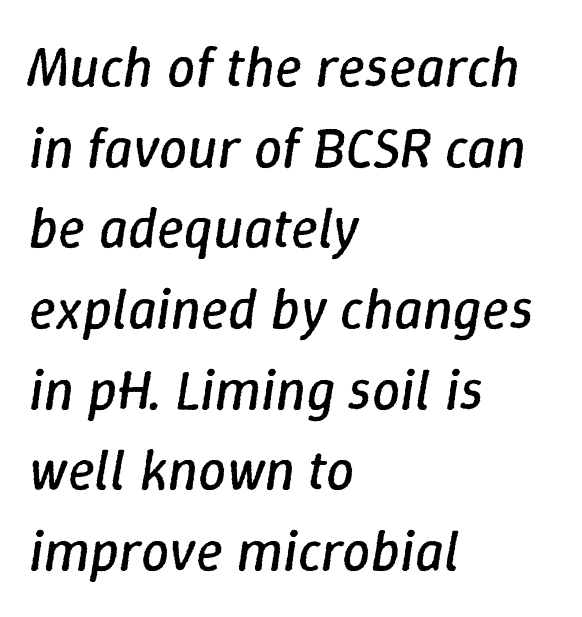
The image shows 56 px regular-weight type, italic (leaning right); set left-aligned, normal line spacing (1.44x), normal letter spacing, not underlined; low stroke contrast and a medium x-height.
